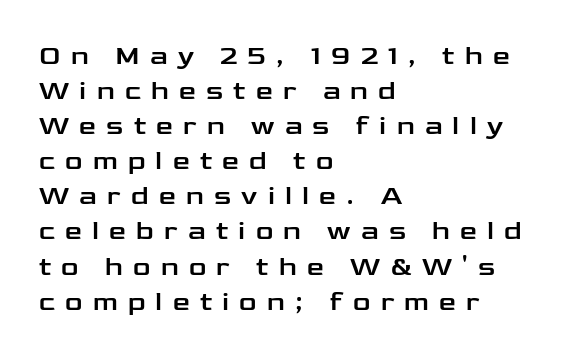
Display-style spreading of the glyphs; the letterfit is very open. Unlike italic type, these characters show no tilt at all. The specimen omits any rule beneath the text block's lines. Notice how the passage keeps a crisp vertical edge on the left only. Each new line begins a customary step beneath the previous one.
